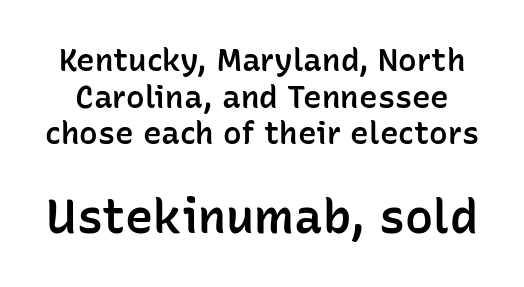
The image shows 47 px semibold sans-serif type, upright; set line spacing 1.18x, normal letter spacing, not underlined; the second (bottom) block is 1.52x larger; low stroke contrast and a medium x-height.
